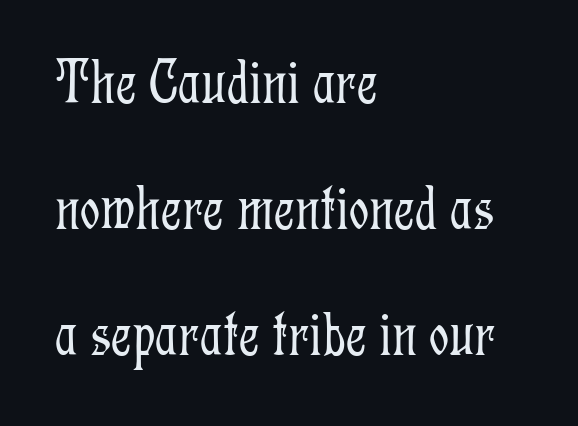
{"serif": "yes", "italic": "no", "bold": "no", "weight": "light", "width": "condensed", "stroke_contrast": "low", "x_height": "medium", "monospaced": "no", "underline": "no", "align": "left", "line_spacing": "loose", "line_spacing_ratio": 2.0, "letter_spacing": "normal", "letter_spacing_em": 0.0, "glyph_px": 63}
